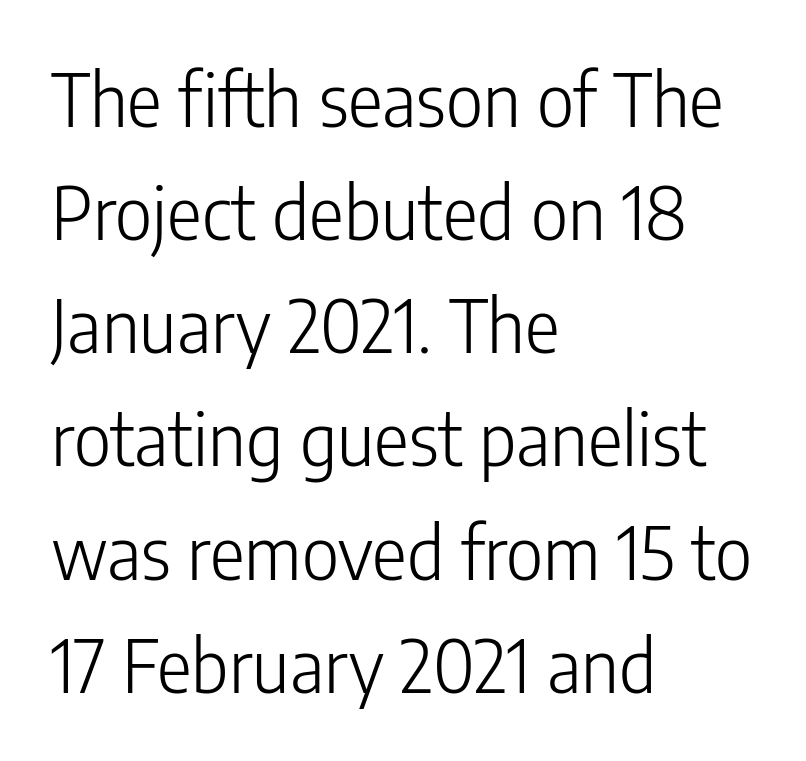
This sample keeps an unexceptional amount of space between lines. Horizontal alignment here is leftward, the default for most running prose. Proportional: the letters do not fall into vertical columns. I'd call this a sans setting — the letters go barefoot.
